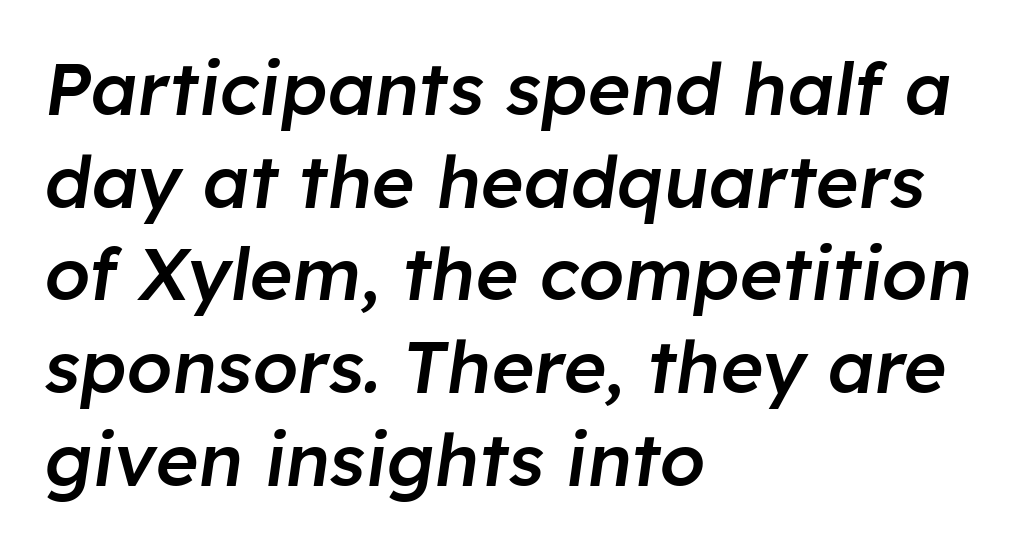
{"italic": "yes", "lean": "right", "slant_degrees": 8, "bold": "semi", "weight": "semibold", "width": "normal", "stroke_contrast": "low", "x_height": "medium", "monospaced": "no", "underline": "no", "align": "left", "line_spacing": "normal", "line_spacing_ratio": 1.27, "letter_spacing": "normal", "letter_spacing_em": 0.0, "glyph_px": 73}
